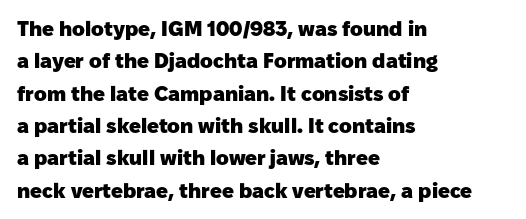
{"italic": "no", "bold": "yes", "underline": "no", "align": "left", "line_spacing": "normal", "line_spacing_ratio": 1.54, "letter_spacing": "normal", "letter_spacing_em": 0.0, "glyph_px": 21}
